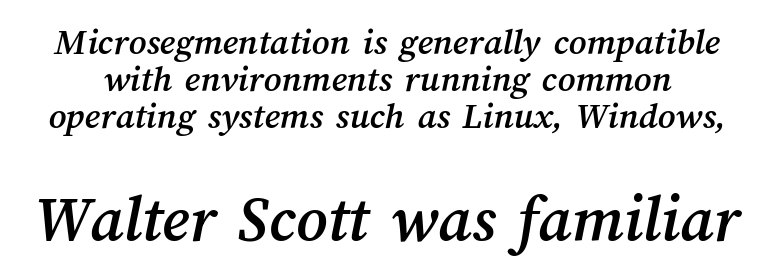
The space beneath each line is pristine and unruled. Characters follow at the spacing the type designer built in. You could not count columns in this text — the font is proportionally spaced. You get the small type first, then a jump to larger type.
